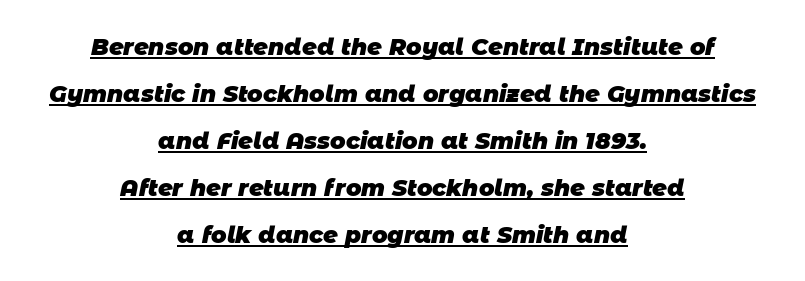
The image shows 23 px bold type; set centered, loose line spacing (2.04x), normal letter spacing, underlined.
